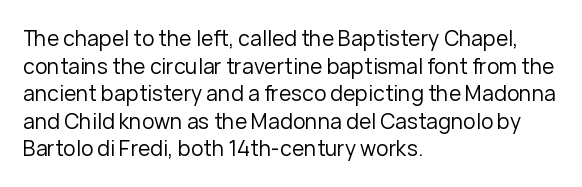
Teacher's note: observe the even left margin — that is flush-left alignment. The line texture is even and compact thanks to regular tracking. The lettering stays uniformly vertical, giving the passage a roman look. The baseline area is clear.
